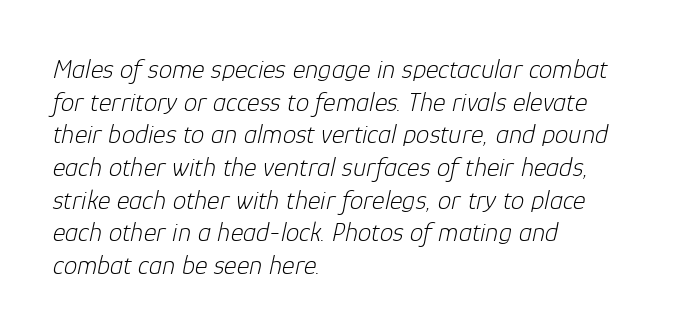
Q: Is the text bold? A: No.
Q: Is the text italic (slanted)? A: Yes, it leans right by about 12 degrees.
Q: Is the text underlined? A: No.
Q: How is the paragraph aligned? A: Left-aligned.
Q: Is the spacing between letters normal or unusually wide? A: Normal.
